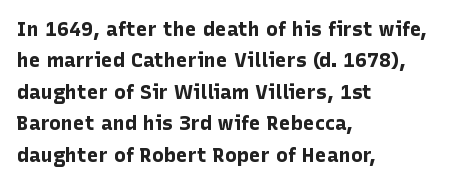
Q: Is the text bold? A: Yes.
Q: Is the text italic (slanted)? A: No, it is upright.
Q: Is the text underlined? A: No.
Q: How is the paragraph aligned? A: Left-aligned.
Q: Is the spacing between letters normal or unusually wide? A: Normal.
Q: Is the spacing between lines tight, normal or loose? A: Normal.
